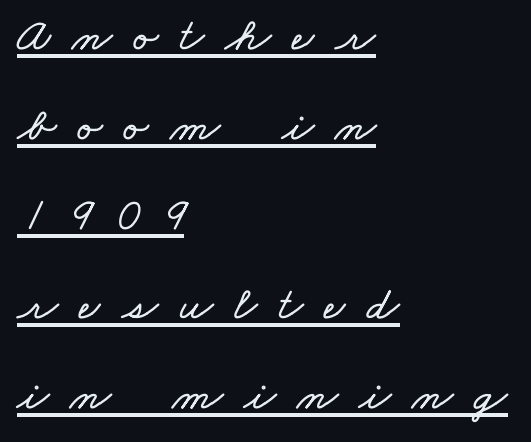
{"width": "wide", "stroke_contrast": "low", "x_height": "small", "monospaced": "no", "underline": "yes", "align": "left", "line_spacing": "loose", "line_spacing_ratio": 1.91, "letter_spacing": "wide", "letter_spacing_em": 0.45, "glyph_px": 47}
